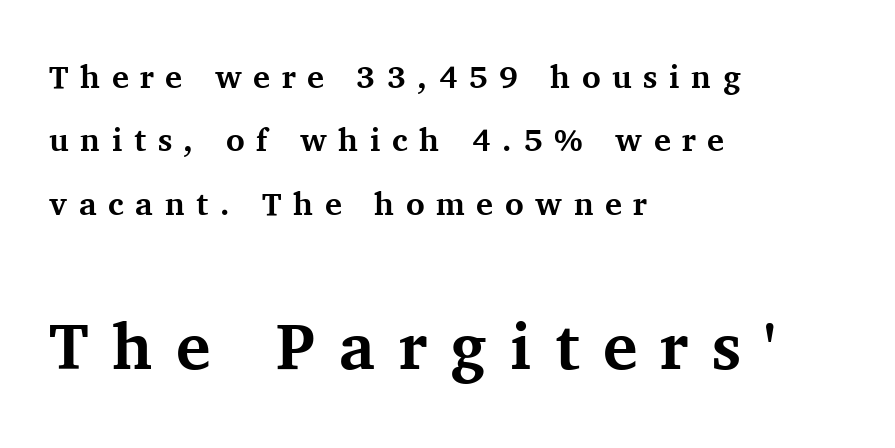
Students, this is bold: see how much ink each stroke carries. Proportional: the letters do not fall into vertical columns. This rendering employs a face with finishing strokes, i.e., a serif. The lettering holds an erect, upright posture throughout.
